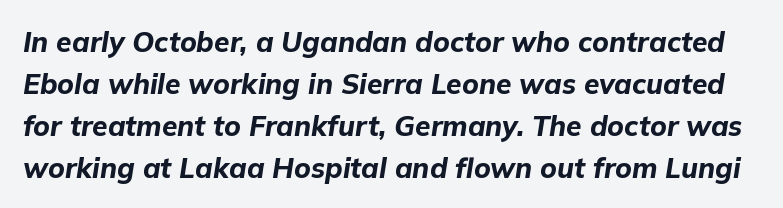
{"italic": "yes", "lean": "right", "slant_degrees": 9, "bold": "yes", "weight": "bold", "width": "normal", "stroke_contrast": "low", "x_height": "medium", "monospaced": "no", "underline": "no", "line_spacing": "normal", "line_spacing_ratio": 1.5, "letter_spacing": "normal", "letter_spacing_em": 0.0, "glyph_px": 28}
